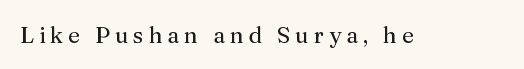
{"italic": "no", "bold": "no", "underline": "no", "letter_spacing": "wide", "letter_spacing_em": 0.21, "glyph_px": 23}
